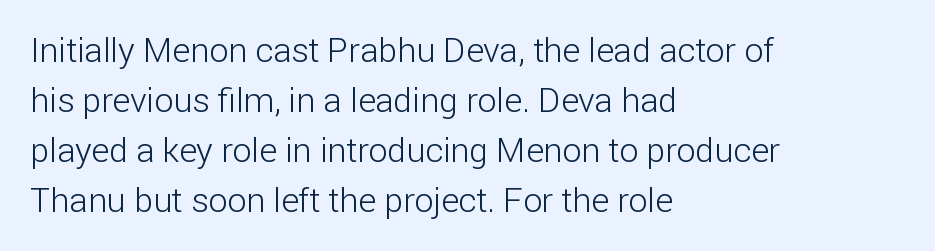
The image shows 34 px light sans-serif type, upright; set left-aligned, normal line spacing (1.47x), normal letter spacing, not underlined; low stroke contrast and a medium x-height.
